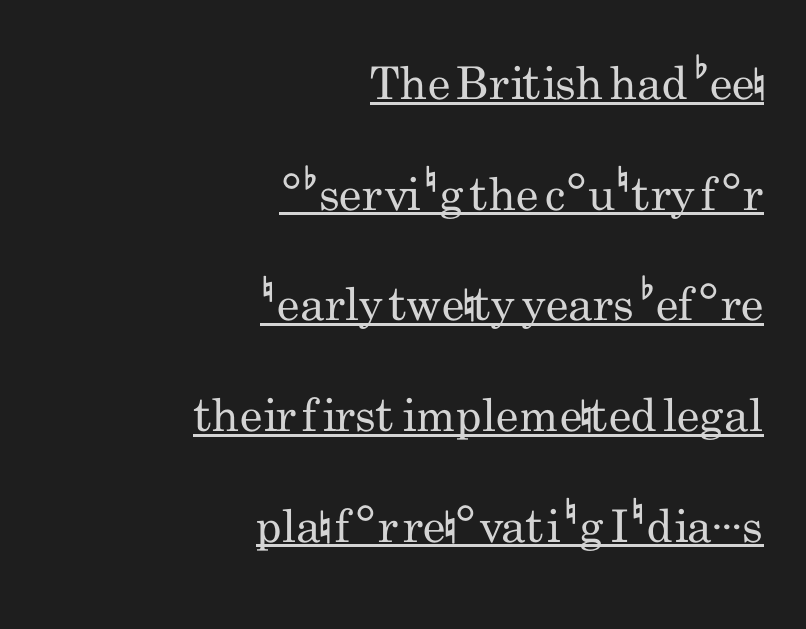
Q: Is the text bold? A: No.
Q: Is the text italic (slanted)? A: No, it is upright.
Q: Is the typeface a serif or a sans-serif typeface? A: Sans-serif.
Q: Is the text underlined? A: Yes.
Q: How is the paragraph aligned? A: Right-aligned.
Q: Is the spacing between letters normal or unusually wide? A: Normal.
Q: Is the spacing between lines tight, normal or loose? A: Loose.
Q: Width (condensed, normal, or wide)? A: Condensed.
Q: Stroke contrast? A: Low.
Q: x-height? A: Small.
Q: Monospaced? A: No.
